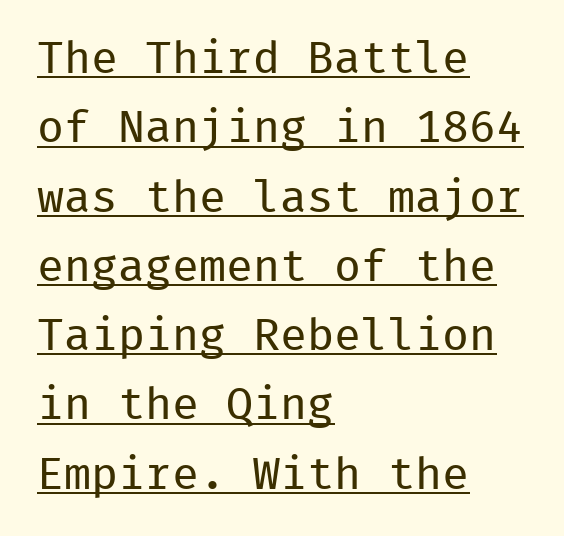
Q: Is the text bold? A: No.
Q: Is the text italic (slanted)? A: No, it is upright.
Q: Is the typeface a serif or a sans-serif typeface? A: Sans-serif.
Q: Is the text underlined? A: Yes.
Q: How is the paragraph aligned? A: Left-aligned.
Q: Is the spacing between letters normal or unusually wide? A: Normal.
Q: Is the spacing between lines tight, normal or loose? A: Normal.
Q: Width (condensed, normal, or wide)? A: Normal.
Q: Stroke contrast? A: Low.
Q: x-height? A: Medium.
Q: Monospaced? A: Yes.
